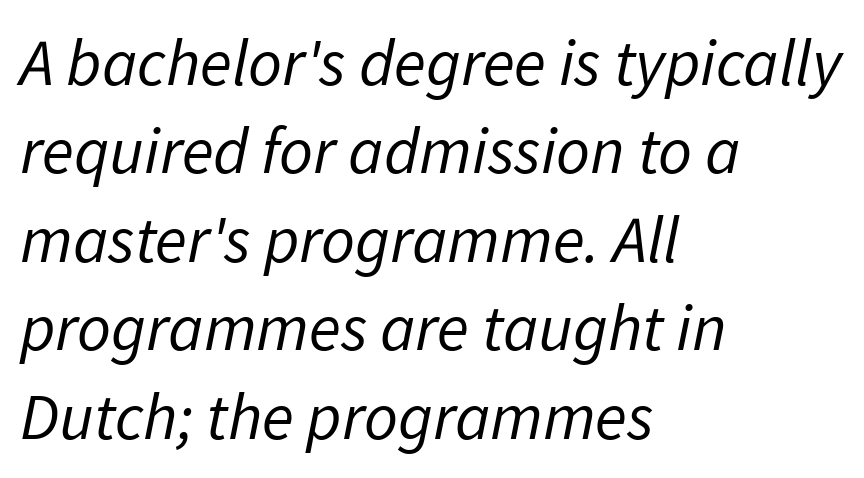
The image shows 66 px regular-weight sans-serif type; set left-aligned, normal line spacing (1.34x), normal letter spacing, not underlined; low stroke contrast and a medium x-height.
